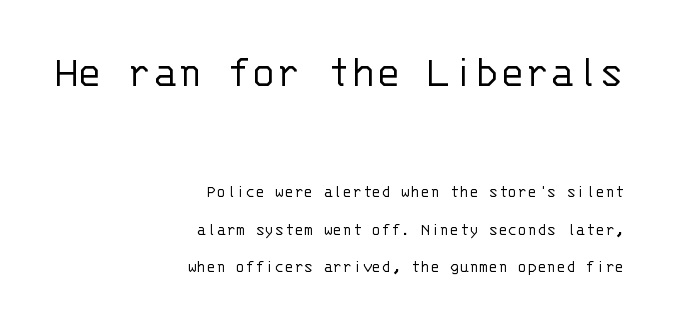
Q: Is the text bold? A: No.
Q: Is the text italic (slanted)? A: No, it is upright.
Q: Is the typeface a serif or a sans-serif typeface? A: Sans-serif.
Q: Is the text underlined? A: No.
Q: How is the paragraph aligned? A: Right-aligned.
Q: Is the spacing between letters normal or unusually wide? A: Normal.
Q: Is the spacing between lines tight, normal or loose? A: Loose.
Q: Which block of text is set in a larger size, the first (top) or the second (bottom)? A: The first (top) one.
Q: Width (condensed, normal, or wide)? A: Normal.
Q: Stroke contrast? A: Low.
Q: x-height? A: Large.
Q: Monospaced? A: Yes.
